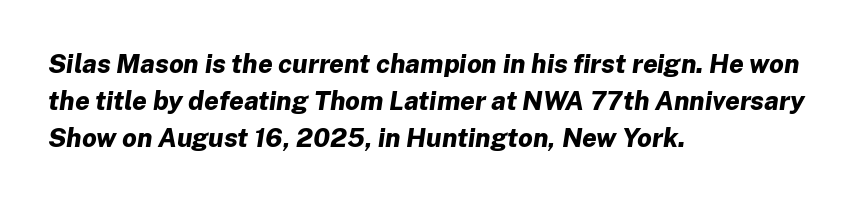
{"italic": "yes", "lean": "right", "slant_degrees": 8, "bold": "yes", "underline": "no", "align": "left", "line_spacing": "normal", "line_spacing_ratio": 1.42, "letter_spacing": "normal", "letter_spacing_em": 0.0, "glyph_px": 26}
